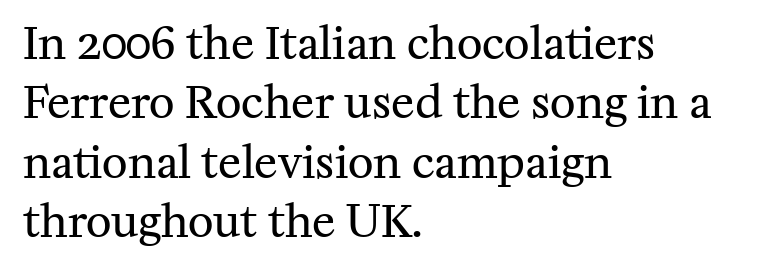
{"serif": "yes", "italic": "no", "bold": "no", "weight": "regular", "width": "normal", "stroke_contrast": "medium", "x_height": "medium", "monospaced": "no", "underline": "no", "align": "left", "line_spacing": "normal", "line_spacing_ratio": 1.35, "letter_spacing": "normal", "letter_spacing_em": 0.0, "glyph_px": 44}
